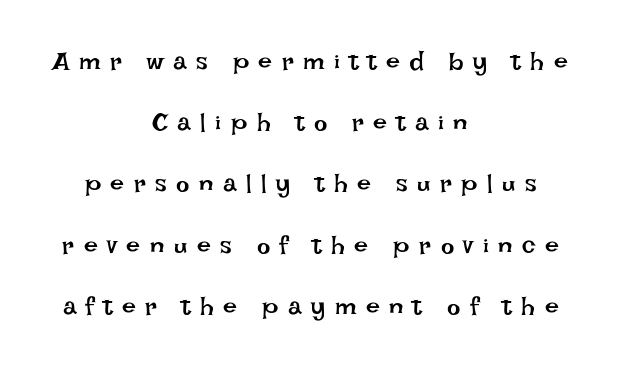
Loose tracking; the words dissolve into strings of separated letters. Students, observe: this is what heavily led, spacious text looks like. Heaviness? Minimal to ordinary, like unemphasized prose. Underline: absent. The specimen reads as upright at a glance. Where is the straight margin? There isn't one; the lines are centered.
